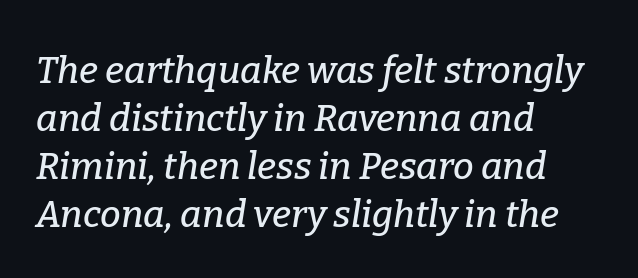
The glyphs look as if they've been sheared to an angle. A student would call this left alignment; a typographer would say flush left, rag right. No extra tracking has been applied to these lines. The passage shown is typed in a proportional face where columns would drift.
